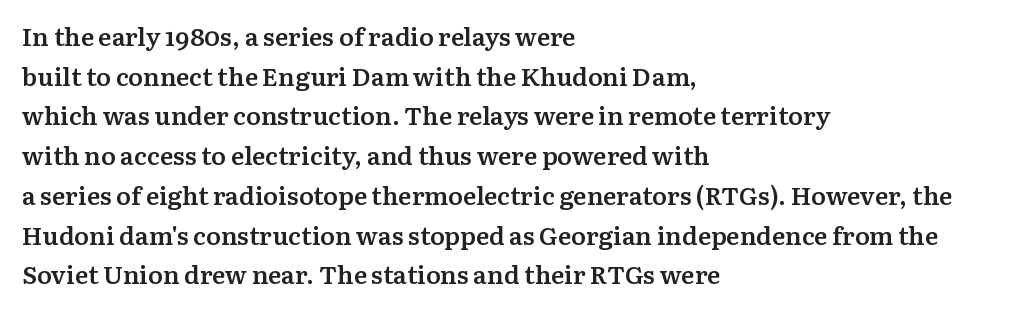
Q: Is the text bold? A: Semi-bold.
Q: Is the text italic (slanted)? A: No, it is upright.
Q: Is the text underlined? A: No.
Q: How is the paragraph aligned? A: Left-aligned.
Q: Is the spacing between letters normal or unusually wide? A: Normal.
Q: Is the spacing between lines tight, normal or loose? A: Normal.
